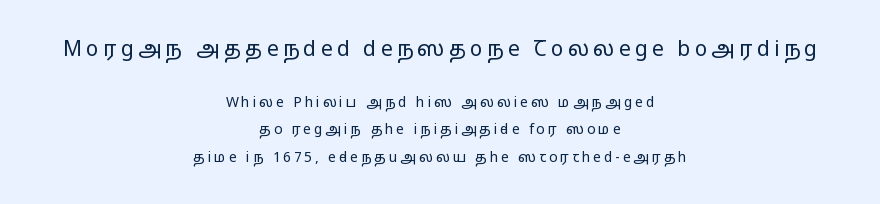
The image shows 21 px text type, upright; set centered, loose line spacing (1.96x), unusually wide letter spacing (+0.2 em), not underlined; the first (top) block is 1.5x larger.
